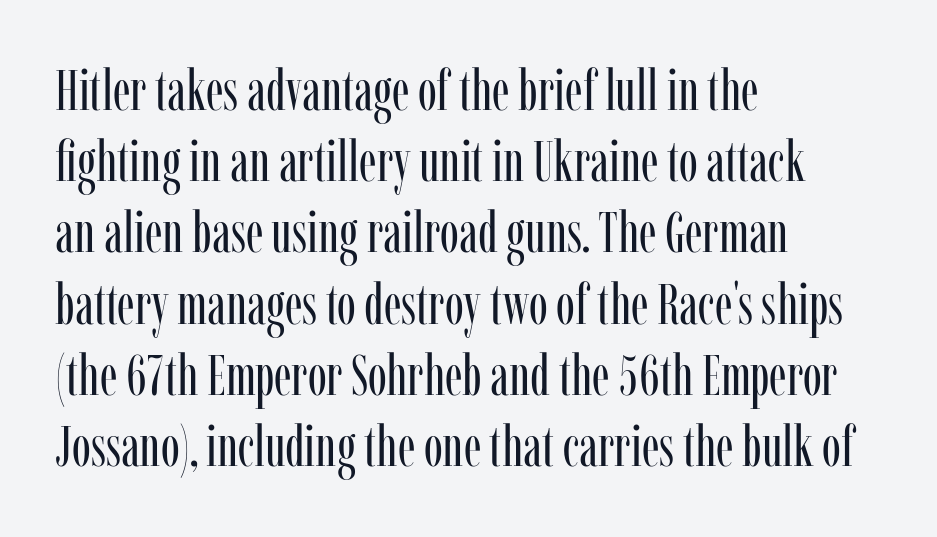
{"serif": "yes", "italic": "no", "bold": "no", "weight": "regular", "width": "condensed", "stroke_contrast": "low", "x_height": "medium", "monospaced": "no", "underline": "no", "align": "left", "line_spacing": "normal", "line_spacing_ratio": 1.25, "letter_spacing": "normal", "letter_spacing_em": 0.0, "glyph_px": 57}
